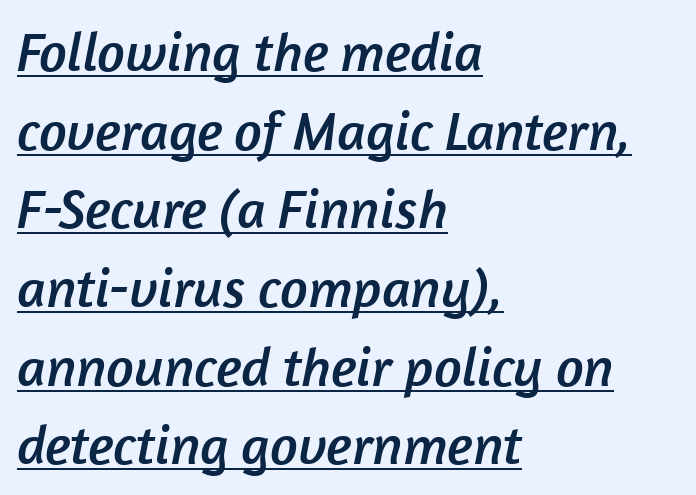
The image shows 55 px sans-serif type; set left-aligned, normal line spacing (1.43x), normal letter spacing, underlined; low stroke contrast and a medium x-height.
